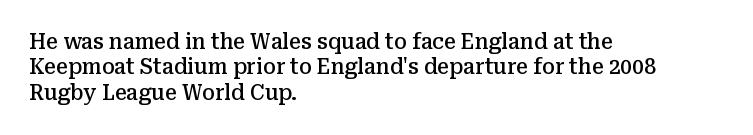
{"italic": "no", "bold": "semi", "underline": "no", "align": "left", "line_spacing_ratio": 1.21, "letter_spacing": "normal", "letter_spacing_em": 0.0, "glyph_px": 21}
